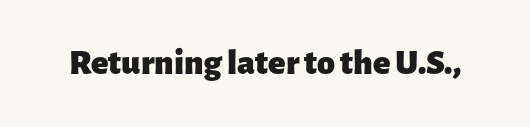
{"serif": "no", "italic": "no", "bold": "yes", "weight": "heavy", "width": "normal", "stroke_contrast": "low", "x_height": "medium", "monospaced": "no", "underline": "no", "letter_spacing": "normal", "letter_spacing_em": 0.0, "glyph_px": 36}
